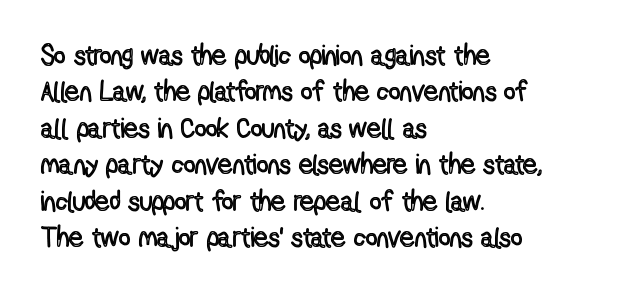
{"italic": "no", "width": "condensed", "x_height": "medium", "monospaced": "no", "underline": "no", "align": "left", "line_spacing": "normal", "line_spacing_ratio": 1.3, "letter_spacing": "normal", "letter_spacing_em": 0.0, "glyph_px": 28}
